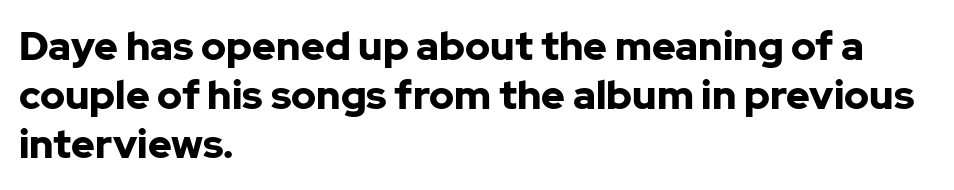
I'd call this a sans setting — the letters go barefoot. No italicization has been applied; the sample stays upright. A typesetter would call this proportional, since set widths differ per character. These lines stack with their left ends in a neat column. On the weight axis this lands at bold, roughly 700. Bare-footed words on every line.
